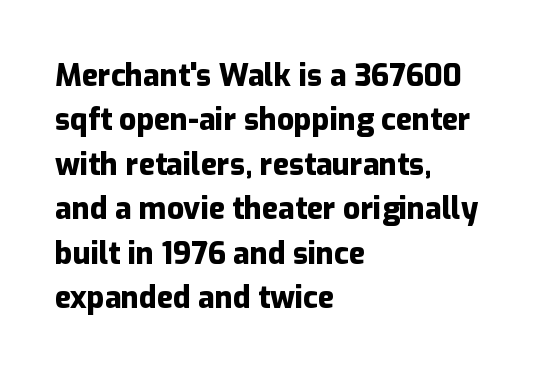
The image shows 30 px heavy sans-serif type, upright; set left-aligned, normal line spacing (1.48x), normal letter spacing, not underlined; low stroke contrast and a medium x-height.
